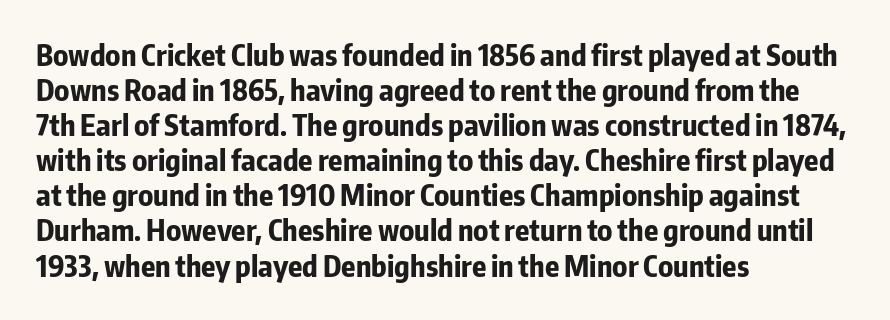
{"serif": "no", "italic": "no", "bold": "yes", "weight": "bold", "width": "condensed", "stroke_contrast": "low", "x_height": "medium", "monospaced": "no", "underline": "no", "align": "left", "line_spacing_ratio": 1.21, "letter_spacing": "normal", "letter_spacing_em": 0.0, "glyph_px": 29}
